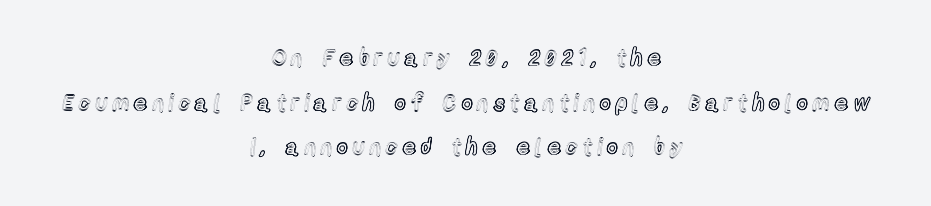
The image shows 23 px text type; set centered, loose line spacing (1.94x), unusually wide letter spacing (+0.23 em), not underlined.
